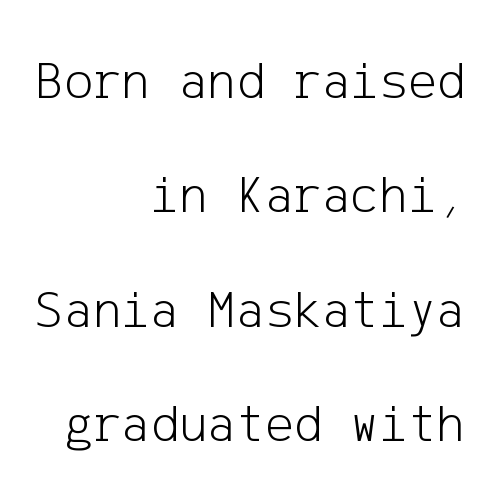
The image shows 54 px light sans-serif type, upright; set right-aligned, loose line spacing (2.12x), normal letter spacing, not underlined; low stroke contrast and a medium x-height.
